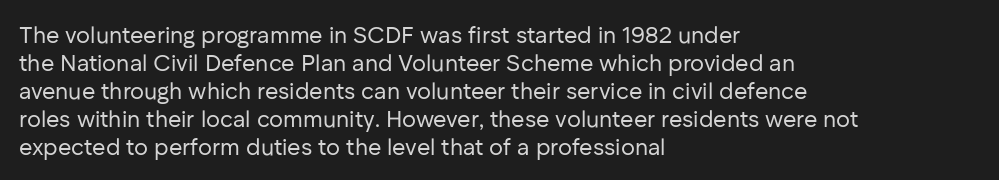
Every stem runs plumb, perpendicular to the baseline. Layout note: lines flush left. Decoration check: the copy has no underline. Short note: letters normally spaced.
